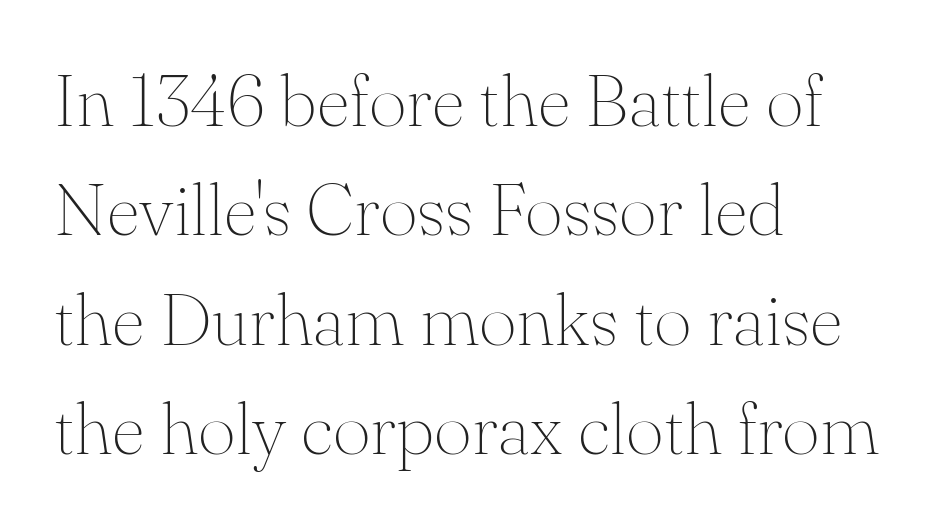
The image shows 73 px thin serif type, upright; set left-aligned, normal line spacing (1.5x), normal letter spacing, not underlined; medium stroke contrast and a small x-height.
